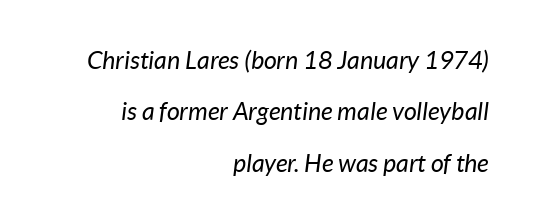
Rule under the text: the space is simply empty. Weight class: somewhere from thin through regular. This sample uses plain, unmodified letter spacing. These lines were composed using italics.
